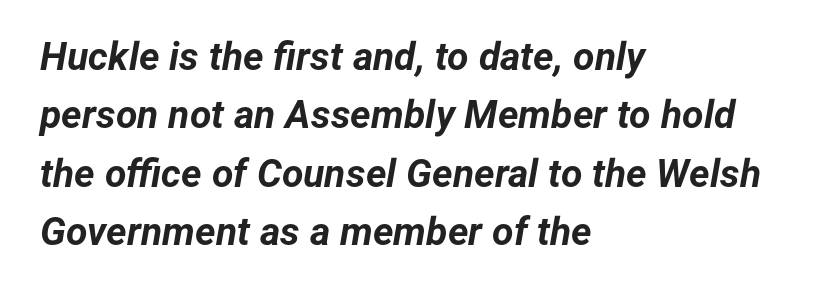
Q: Is the text bold? A: Yes.
Q: Is the text italic (slanted)? A: Yes, it leans right by about 12 degrees.
Q: Is the text underlined? A: No.
Q: How is the paragraph aligned? A: Left-aligned.
Q: Is the spacing between letters normal or unusually wide? A: Normal.
Q: Is the spacing between lines tight, normal or loose? A: Normal.
Q: Width (condensed, normal, or wide)? A: Normal.
Q: Stroke contrast? A: Low.
Q: x-height? A: Medium.
Q: Monospaced? A: No.
